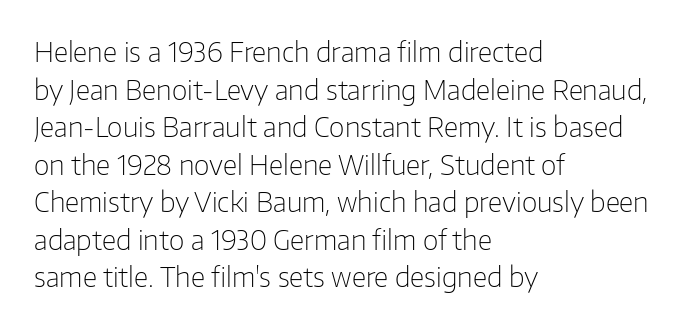
The image shows 27 px text type, upright; set left-aligned, normal line spacing (1.39x), normal letter spacing, not underlined.
